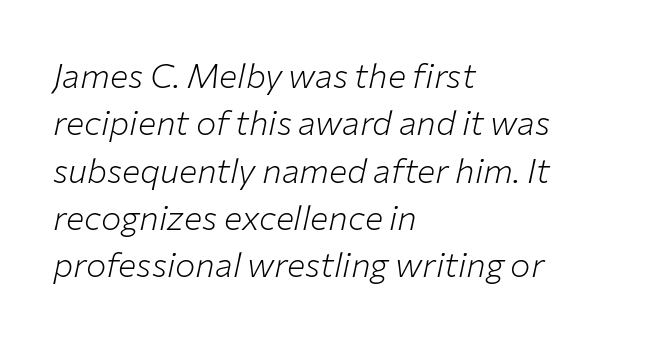
{"italic": "yes", "lean": "right", "slant_degrees": 12, "bold": "no", "weight": "light", "width": "normal", "stroke_contrast": "low", "x_height": "medium", "monospaced": "no", "underline": "no", "align": "left", "line_spacing": "normal", "line_spacing_ratio": 1.39, "letter_spacing": "normal", "letter_spacing_em": 0.0, "glyph_px": 34}
